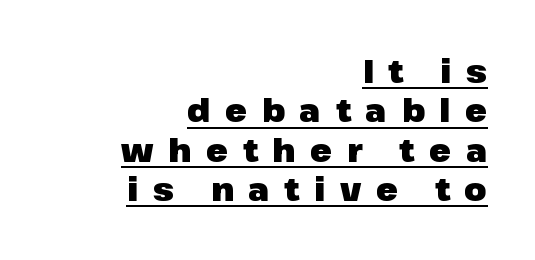
Q: Is the text bold? A: Yes.
Q: Is the text italic (slanted)? A: No, it is upright.
Q: Is the typeface a serif or a sans-serif typeface? A: Sans-serif.
Q: Is the text underlined? A: Yes.
Q: How is the paragraph aligned? A: Right-aligned.
Q: Is the spacing between letters normal or unusually wide? A: Unusually wide.
Q: Width (condensed, normal, or wide)? A: Normal.
Q: Stroke contrast? A: Low.
Q: x-height? A: Medium.
Q: Monospaced? A: No.
